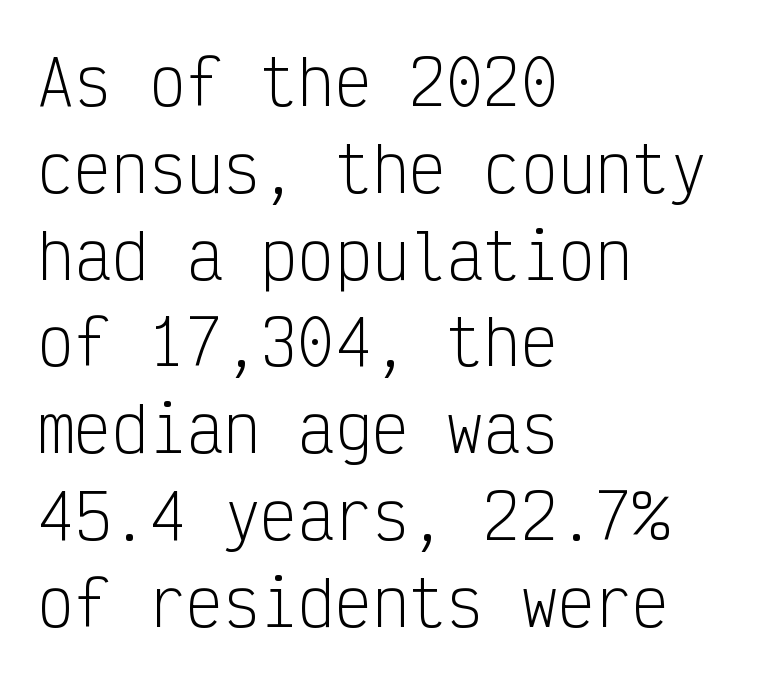
A typesetter would call this monospace, since all characters share one set width. You could call the tracking neutral — neither tight nor loose. This sample is left-justified, so line endings fall wherever the words run out. This is not heavy type; no bold has been used.
